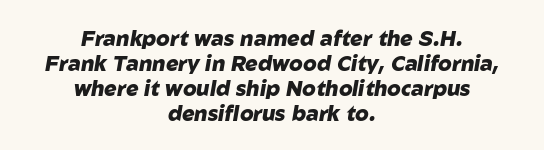
Q: Is the text bold? A: Yes.
Q: Is the text italic (slanted)? A: Yes, it leans right by about 10 degrees.
Q: Is the text underlined? A: No.
Q: How is the paragraph aligned? A: Centered.
Q: Is the spacing between letters normal or unusually wide? A: Normal.
